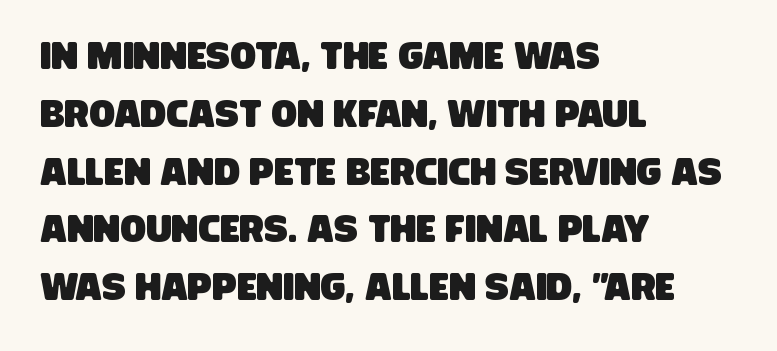
Is the letter spacing exaggerated? No — it looks like the ordinary default. Evenly set lines give the paragraph a standard silhouette. The zone under the glyphs is completely vacant. Looks like regular typesetting: each glyph gets only the width it needs. This sample uses a sans-serif face.
